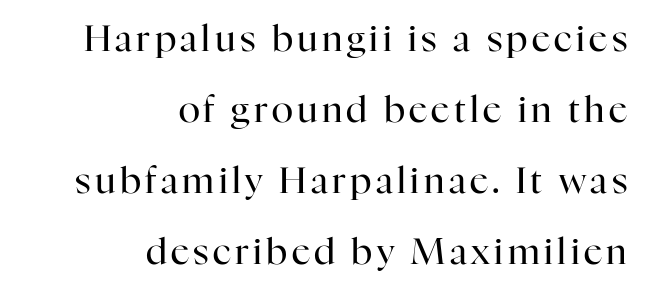
{"serif": "yes", "italic": "no", "bold": "no", "weight": "regular", "width": "normal", "stroke_contrast": "high", "x_height": "medium", "monospaced": "no", "underline": "no", "align": "right", "line_spacing": "loose", "line_spacing_ratio": 1.97, "glyph_px": 36}
